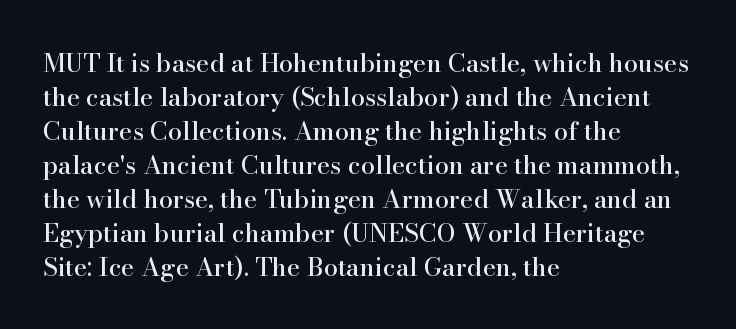
{"italic": "no", "underline": "no", "align": "left", "line_spacing": "normal", "line_spacing_ratio": 1.36, "letter_spacing": "normal", "letter_spacing_em": 0.0, "glyph_px": 25}
